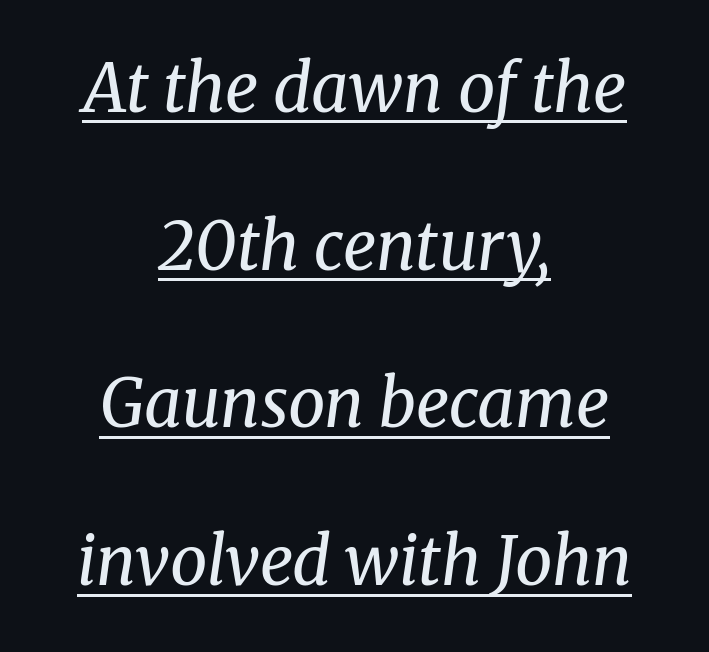
{"serif": "yes", "italic": "yes", "lean": "right", "slant_degrees": 8, "bold": "no", "weight": "regular", "width": "normal", "stroke_contrast": "medium", "x_height": "medium", "monospaced": "no", "underline": "yes", "align": "center", "line_spacing": "loose", "line_spacing_ratio": 2.39, "letter_spacing": "normal", "letter_spacing_em": 0.0, "glyph_px": 66}
